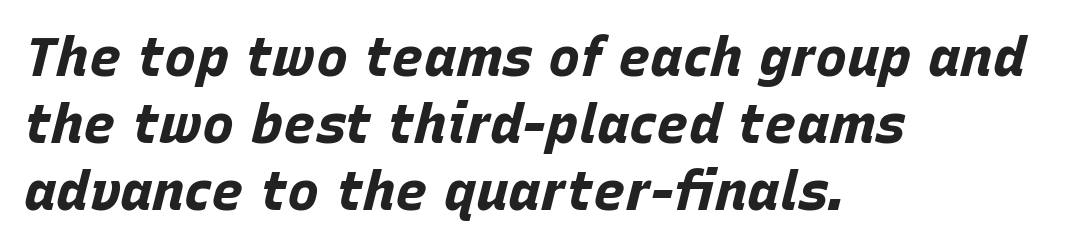
The image shows 54 px bold type, italic (leaning right); set left-aligned, line spacing 1.24x, normal letter spacing, not underlined; low stroke contrast and a large x-height.
